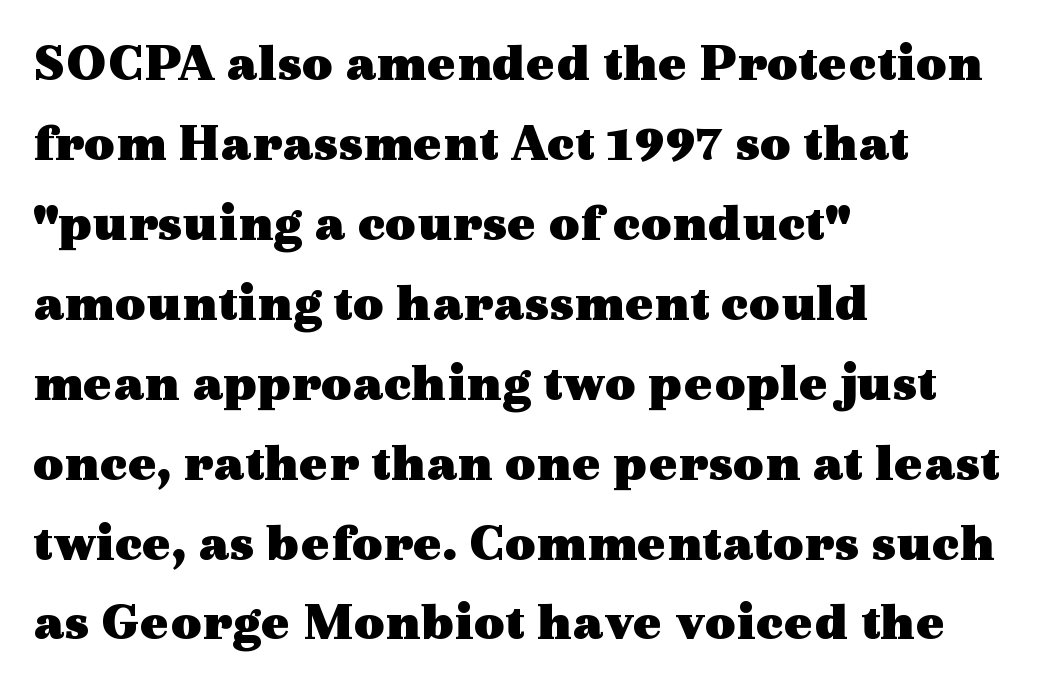
Between one letter and the next there's only the usual sliver of space. Teacher's note: observe the even left margin — that is flush-left alignment. Vertical strokes here are truly vertical. The gap between lines stays unmarked. A typesetter would label this face a serif. These lines are rendered in a variable-pitch font.
